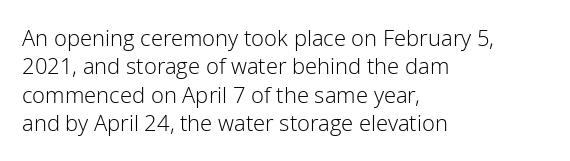
The image shows 22 px text type, upright; set left-aligned, normal line spacing (1.29x), normal letter spacing, not underlined.
